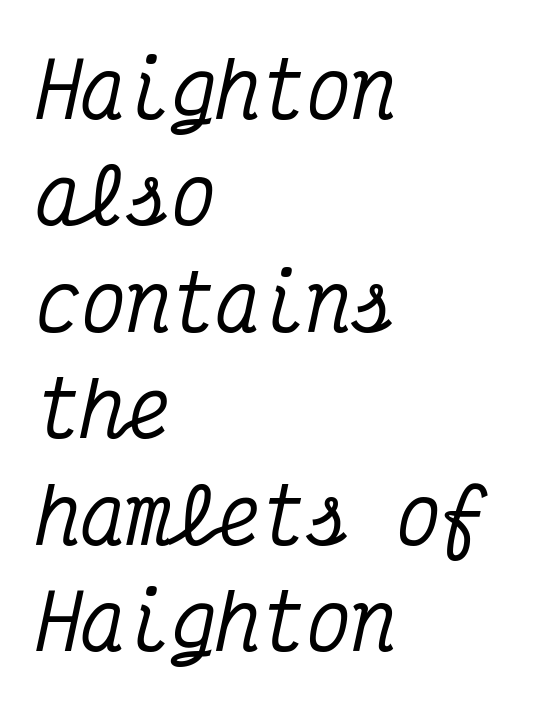
No extra tracking has been applied to these lines. This block has exactly the height ordinary leading produces. Spacing verdict: monospaced, one width for all characters. A bare baseline throughout the passage. The text block is weighted toward the left margin, trailing off unevenly rightward. The type family on display is of the serif kind.
